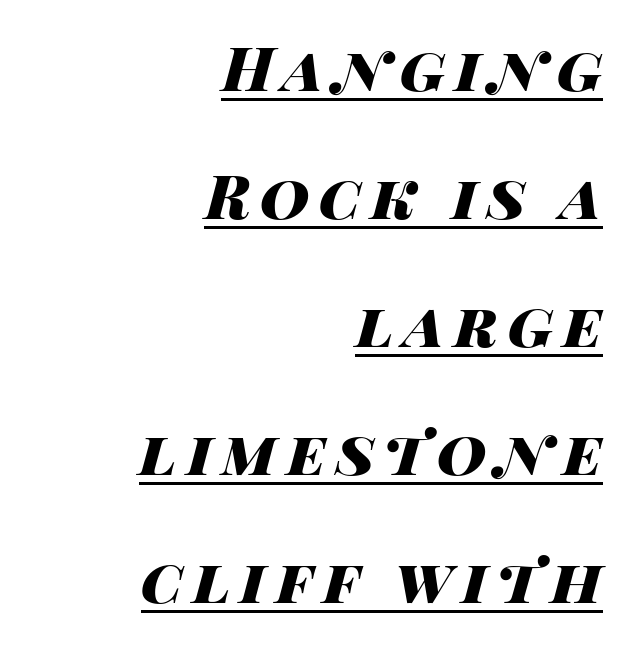
The image shows 61 px heavy, wide type, italic (leaning right); set right-aligned, loose line spacing (2.1x), underlined; high stroke contrast and a large x-height.
